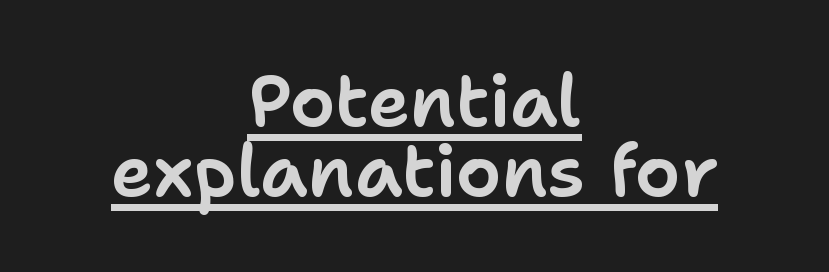
The face used here is proportionally spaced, like ordinary book or web type. This is underlined copy, the kind a proofreader might mark for attention. Letterform terminals end flat and unadorned throughout the passage. Honestly, the letter spacing is just normal — you wouldn't notice it. This block would grow much taller if given ordinary leading; it's compressed now.
